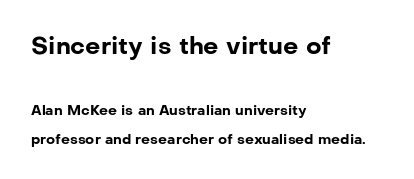
Q: Is the text bold? A: Yes.
Q: Is the text italic (slanted)? A: No, it is upright.
Q: Is the text underlined? A: No.
Q: How is the paragraph aligned? A: Left-aligned.
Q: Is the spacing between letters normal or unusually wide? A: Normal.
Q: Is the spacing between lines tight, normal or loose? A: Loose.
Q: Which block of text is set in a larger size, the first (top) or the second (bottom)? A: The first (top) one.
